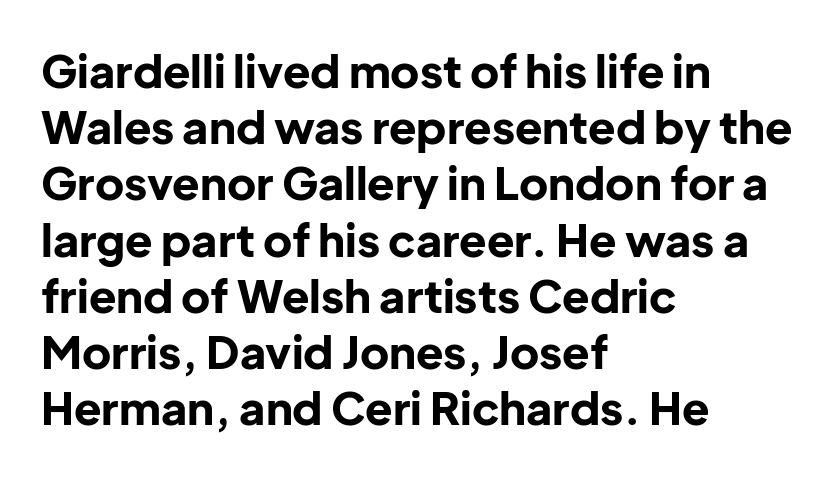
The image shows 45 px bold sans-serif type, upright; set left-aligned, normal line spacing (1.25x), normal letter spacing, not underlined; low stroke contrast and a medium x-height.
